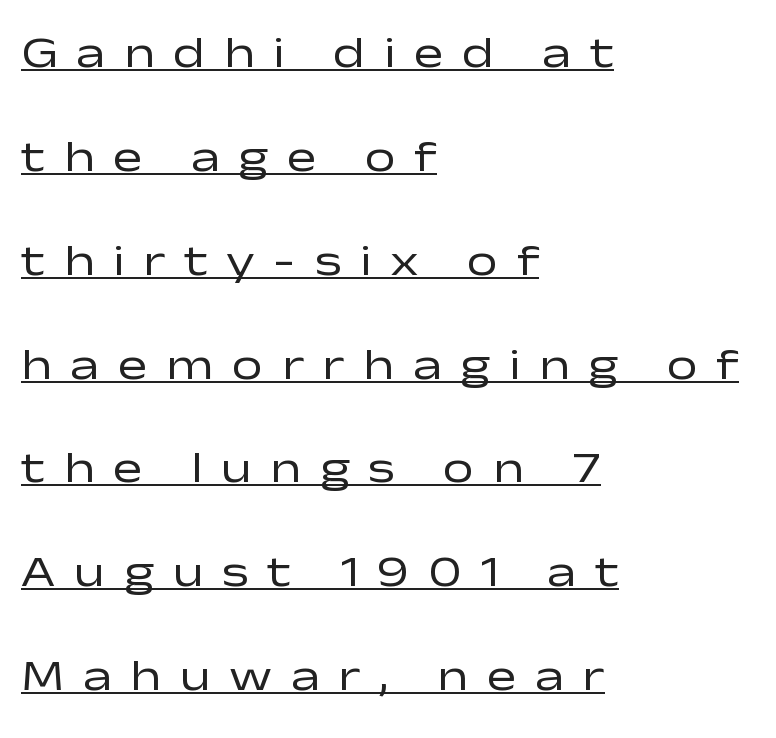
Q: Is the text bold? A: No.
Q: Is the text italic (slanted)? A: No, it is upright.
Q: Is the typeface a serif or a sans-serif typeface? A: Sans-serif.
Q: Is the text underlined? A: Yes.
Q: How is the paragraph aligned? A: Left-aligned.
Q: Is the spacing between letters normal or unusually wide? A: Unusually wide.
Q: Is the spacing between lines tight, normal or loose? A: Loose.
Q: Width (condensed, normal, or wide)? A: Wide.
Q: Stroke contrast? A: Low.
Q: x-height? A: Medium.
Q: Monospaced? A: No.
